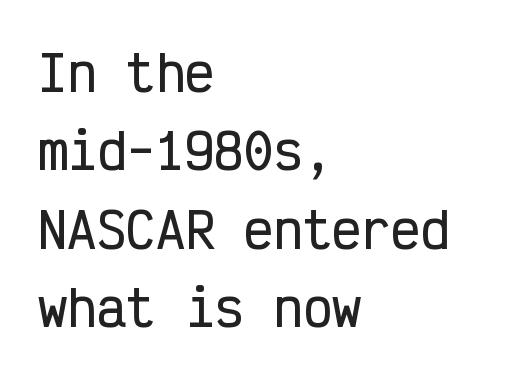
Vertical strokes here are truly vertical. The passage shown is typeset with a sans-serif family. The rendering uses typewriter-style spacing with identical character cells. The text block is weighted toward the left margin, trailing off unevenly rightward.
